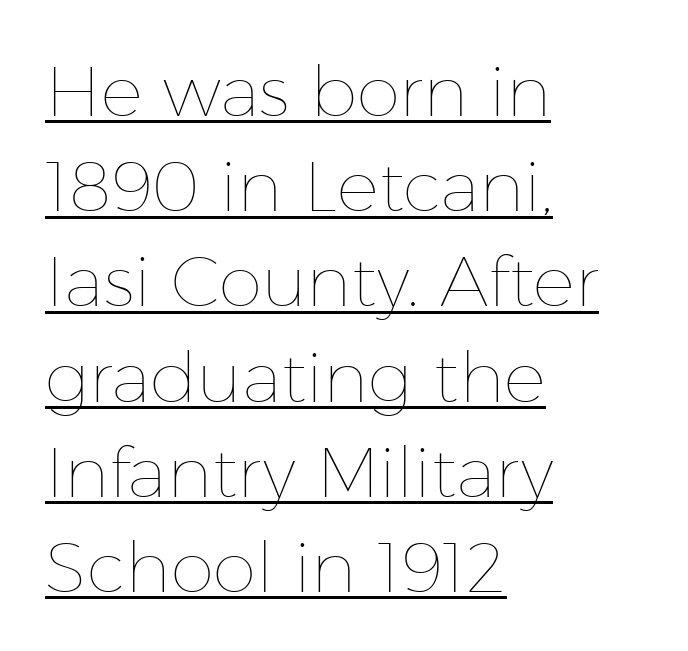
The image shows 70 px thin type, upright; set left-aligned, normal line spacing (1.36x), normal letter spacing, underlined; low stroke contrast and a medium x-height.
